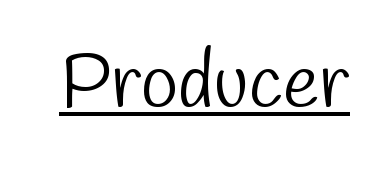
{"serif": "no", "bold": "no", "weight": "light", "width": "condensed", "stroke_contrast": "low", "x_height": "medium", "monospaced": "no", "underline": "yes", "letter_spacing": "normal", "letter_spacing_em": 0.0, "glyph_px": 76}
